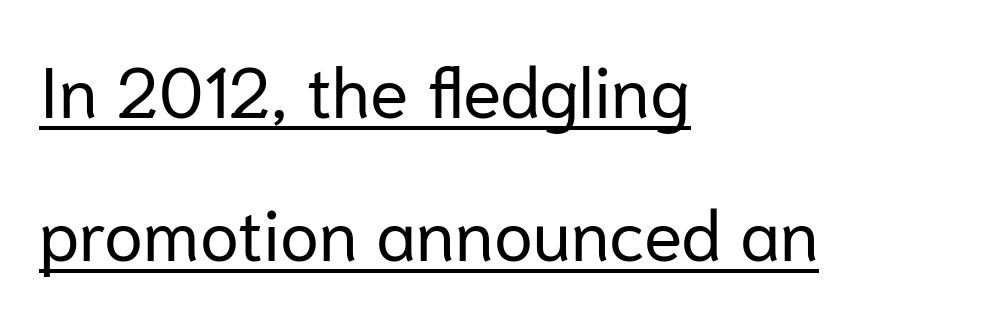
The typeface chosen for these lines omits serifs. Unbolded letterforms with no extra heft. Does the lettering tilt? It doesn't — this is upright. Caption: standard tracking, unaltered. Baseline-to-baseline distance is far greater than the letter height. The paragraph shown leans on its left margin.
